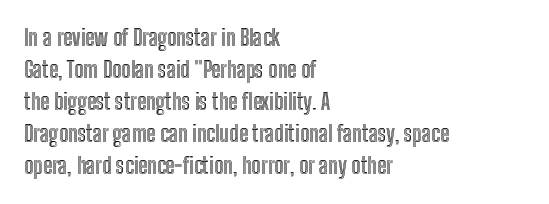
The image shows 22 px text type, upright; set left-aligned, normal line spacing (1.46x), normal letter spacing, not underlined.
